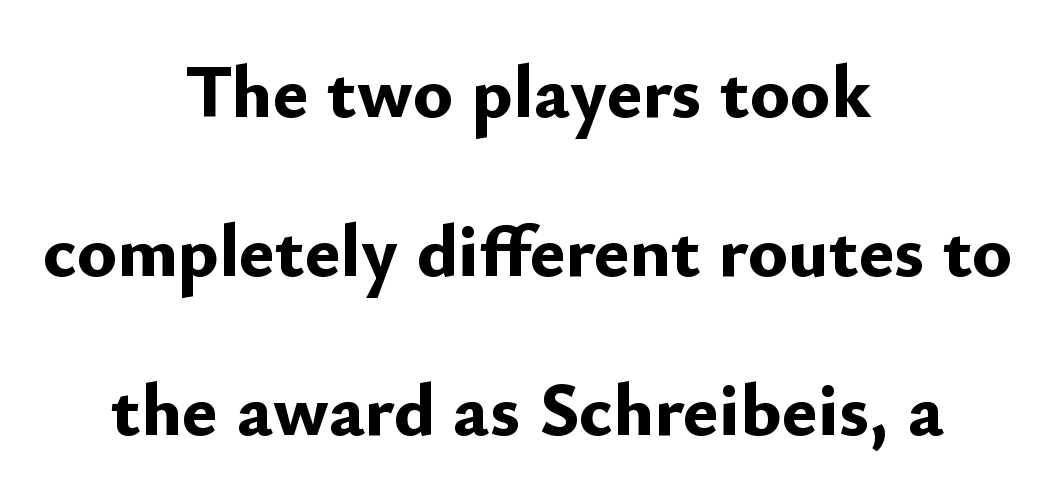
The image shows 75 px bold sans-serif type, upright; set centered, loose line spacing (2.12x), normal letter spacing, not underlined; low stroke contrast and a small x-height.
